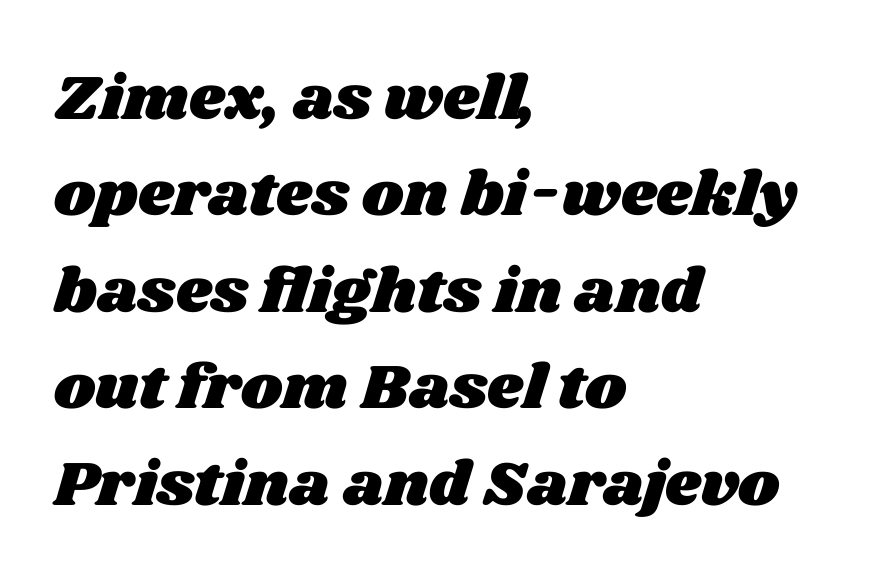
Tracking value appears to be zero — textbook default spacing. The face used here is proportionally spaced, like ordinary book or web type. This block has exactly the height ordinary leading produces. Horizontally, the lines are justified to the leading edge only. Words float on clear page, feet unadorned.
